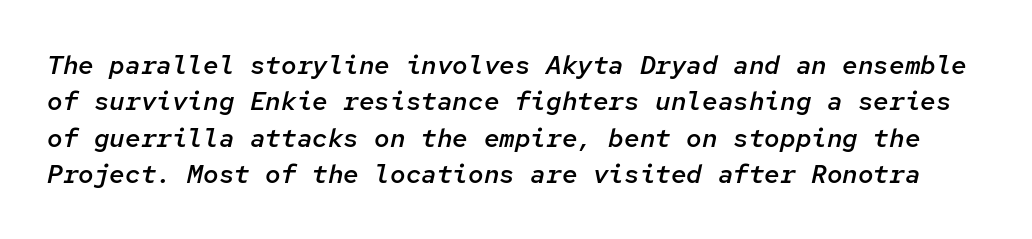
Baseline-to-baseline distance is the conventional proportion of letter height. The baseline area is clear. Slant detected: the letters are inclined. Bold? Not quite — semibold, heavier than regular but stopping short. These lines keep a tight, regular rhythm from letter to letter.
